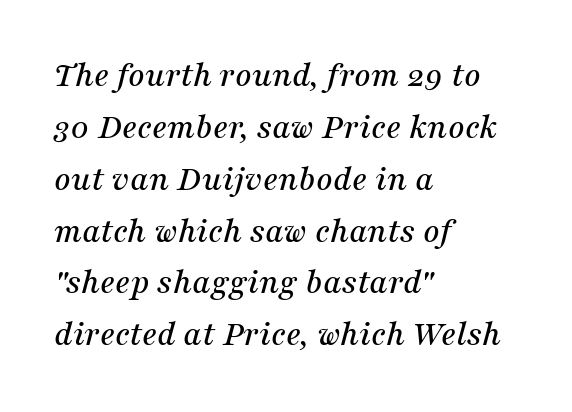
The passage shown leans; its letterforms are oblique. In terms of letterform style, serifs are clearly present. Tracking value appears to be zero — textbook default spacing. Bare-footed words on every line.
